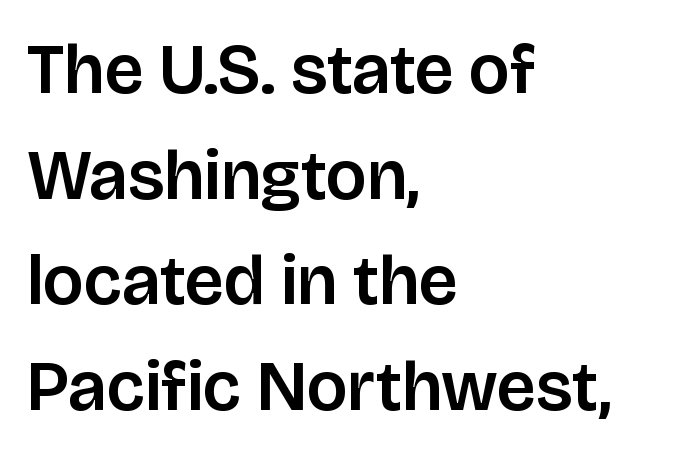
Q: Is the text italic (slanted)? A: No, it is upright.
Q: Is the typeface a serif or a sans-serif typeface? A: Sans-serif.
Q: Is the text underlined? A: No.
Q: How is the paragraph aligned? A: Left-aligned.
Q: Is the spacing between letters normal or unusually wide? A: Normal.
Q: Is the spacing between lines tight, normal or loose? A: Normal.
Q: Width (condensed, normal, or wide)? A: Normal.
Q: Stroke contrast? A: Low.
Q: x-height? A: Large.
Q: Monospaced? A: No.
